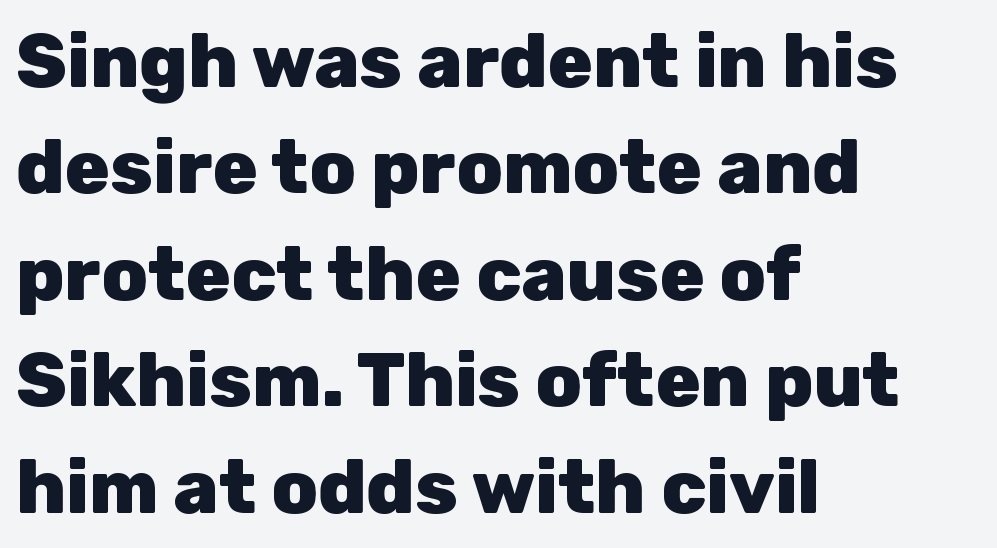
The string is rendered with underlining switched off. Proportional: the letters do not fall into vertical columns. The letters carry no serifs — their stems end cleanly without finishing strokes. Here the glyphs are tracked normally, forming tight word shapes. Horizontally, the lines are justified to the leading edge only. Thick stems and heavy bowls — unmistakably bold.
